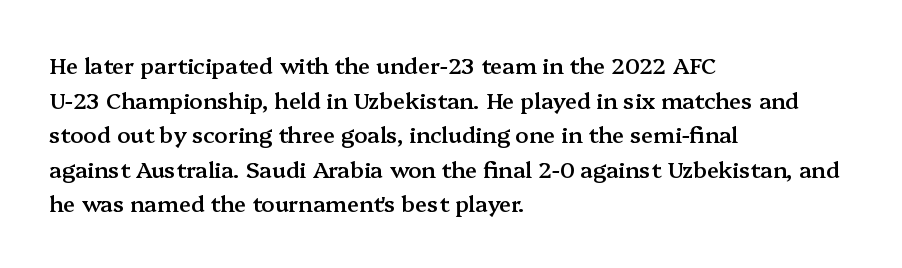
The font's upright variant was chosen for this text. Is the letter spacing exaggerated? No — it looks like the ordinary default. The face used here is a semibold: visibly heavier than regular, lighter than bold. Students, observe: this is what conventionally led text looks like. Every row of glyphs begins at an identical x-position on the left. Words float on clear page, feet unadorned.
